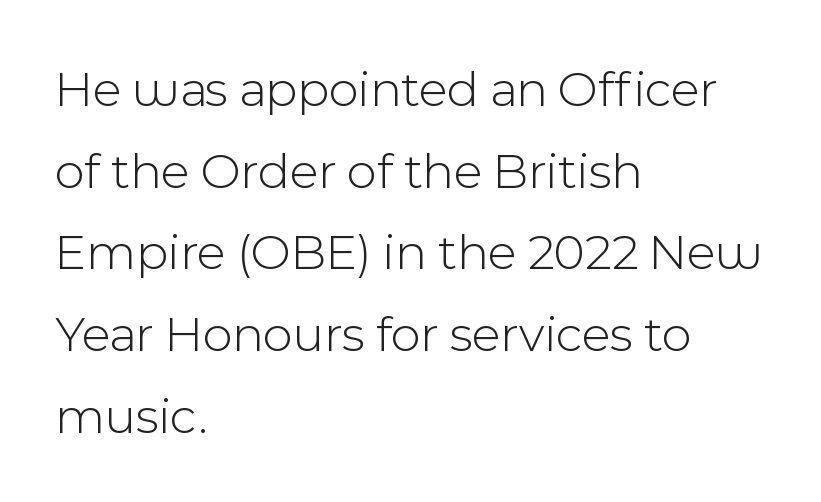
Glance below the letters and you will spot only blank space. The letters stand upright; this is a roman face. In terms of leading, this rendering sits right in the middle. The type family on display is of the sans-serif kind.
